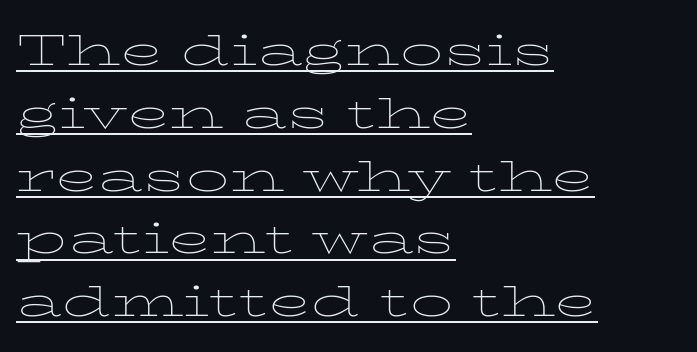
In CSS terms this would be text-align: left. Does the lettering tilt? It doesn't — this is upright. The rendering uses a moderate line-height, typical for paragraphs. Old-style or modern, the face here clearly has serifs. Here the designer chose a conventional face with non-uniform glyph widths. Looks like someone drew a line under every word here.
